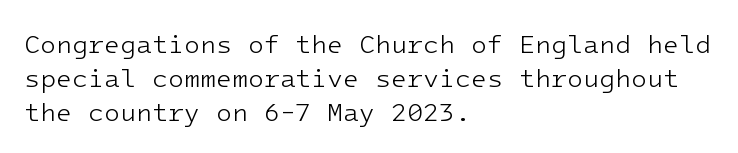
{"italic": "no", "bold": "no", "underline": "no", "align": "left", "line_spacing": "normal", "line_spacing_ratio": 1.3, "letter_spacing": "normal", "letter_spacing_em": 0.0, "glyph_px": 26}
